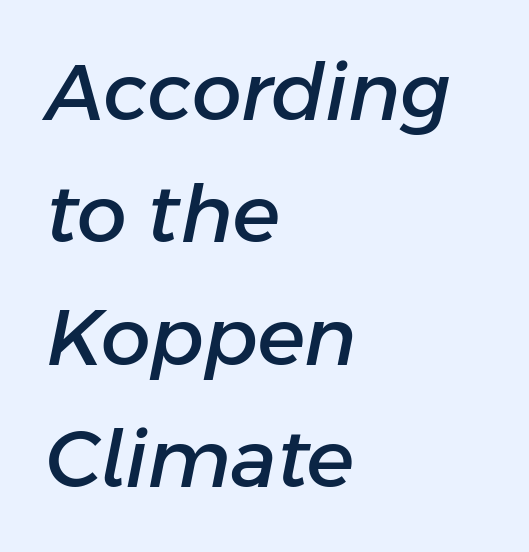
Notice how the passage keeps a crisp vertical edge on the left only. Would a proofreader flag this as italicized? Yes. Look at the tracking — it's just the regular setting, nothing added. Lines of text with bare space underneath.
